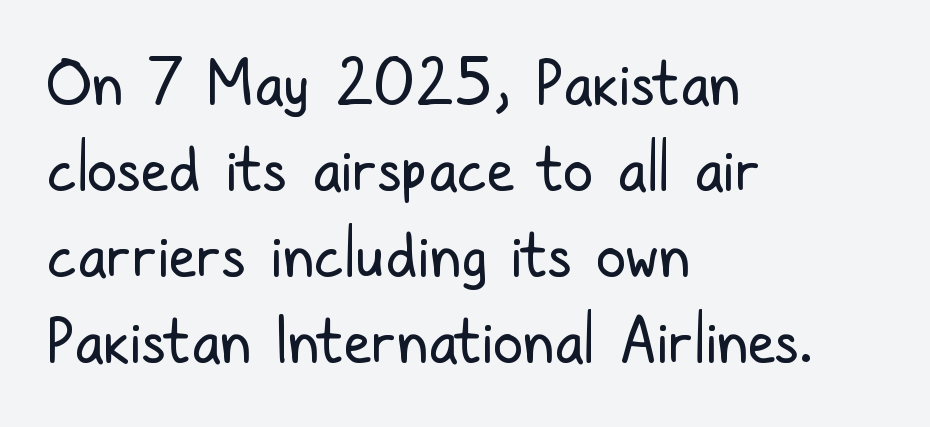
The image shows 61 px regular-weight, condensed sans-serif type, upright; set left-aligned, normal line spacing (1.41x), normal letter spacing, not underlined; low stroke contrast and a medium x-height.
